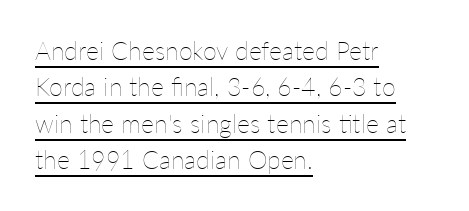
{"italic": "no", "bold": "no", "underline": "yes", "align": "left", "line_spacing": "normal", "line_spacing_ratio": 1.46, "letter_spacing": "normal", "letter_spacing_em": 0.0, "glyph_px": 25}
